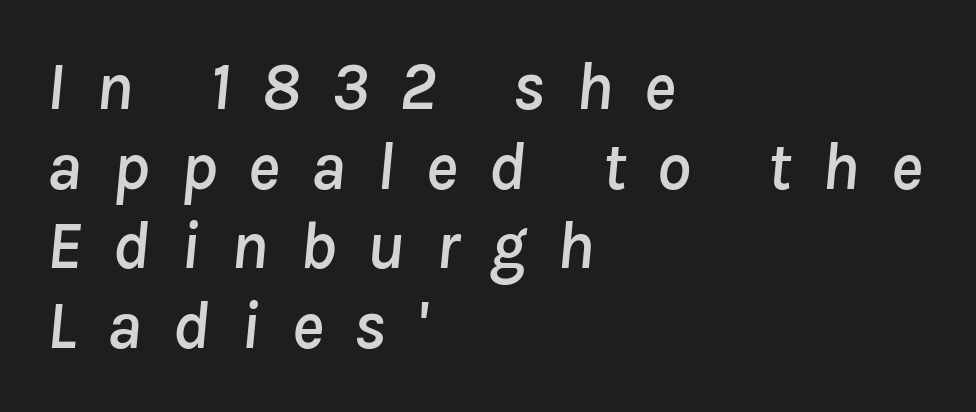
Q: Is the text italic (slanted)? A: Yes, it leans right by about 8 degrees.
Q: Is the text underlined? A: No.
Q: How is the paragraph aligned? A: Left-aligned.
Q: Is the spacing between letters normal or unusually wide? A: Unusually wide.
Q: Width (condensed, normal, or wide)? A: Normal.
Q: Stroke contrast? A: Low.
Q: x-height? A: Medium.
Q: Monospaced? A: No.
